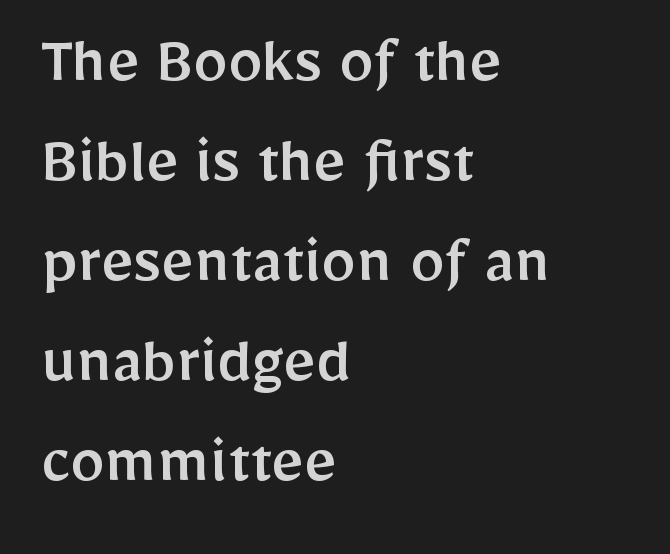
The image shows 70 px sans-serif type, upright; set left-aligned, normal line spacing (1.43x), normal letter spacing, not underlined; low stroke contrast and a medium x-height.
